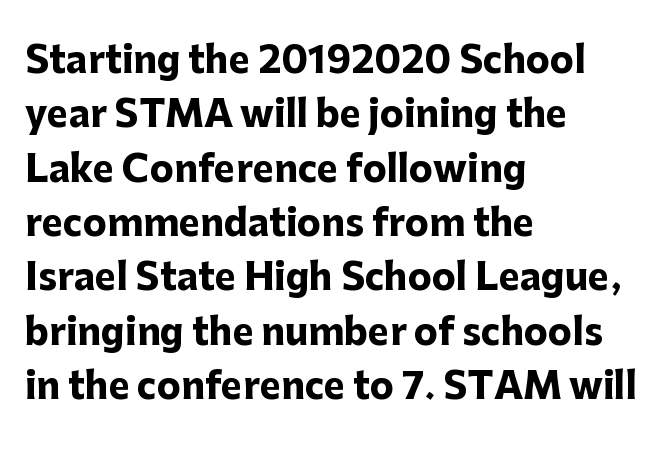
Q: Is the text bold? A: Yes.
Q: Is the text italic (slanted)? A: No, it is upright.
Q: Is the typeface a serif or a sans-serif typeface? A: Sans-serif.
Q: Is the text underlined? A: No.
Q: How is the paragraph aligned? A: Left-aligned.
Q: Is the spacing between letters normal or unusually wide? A: Normal.
Q: Is the spacing between lines tight, normal or loose? A: Normal.
Q: Width (condensed, normal, or wide)? A: Normal.
Q: Stroke contrast? A: Low.
Q: x-height? A: Medium.
Q: Monospaced? A: No.
